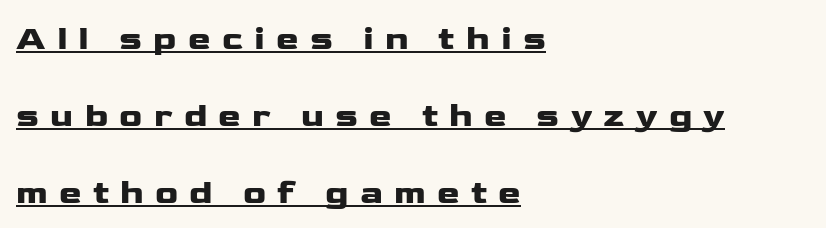
The image shows 34 px wide sans-serif type, upright; set left-aligned, loose line spacing (2.26x), unusually wide letter spacing (+0.33 em), underlined; low stroke contrast and a medium x-height.
